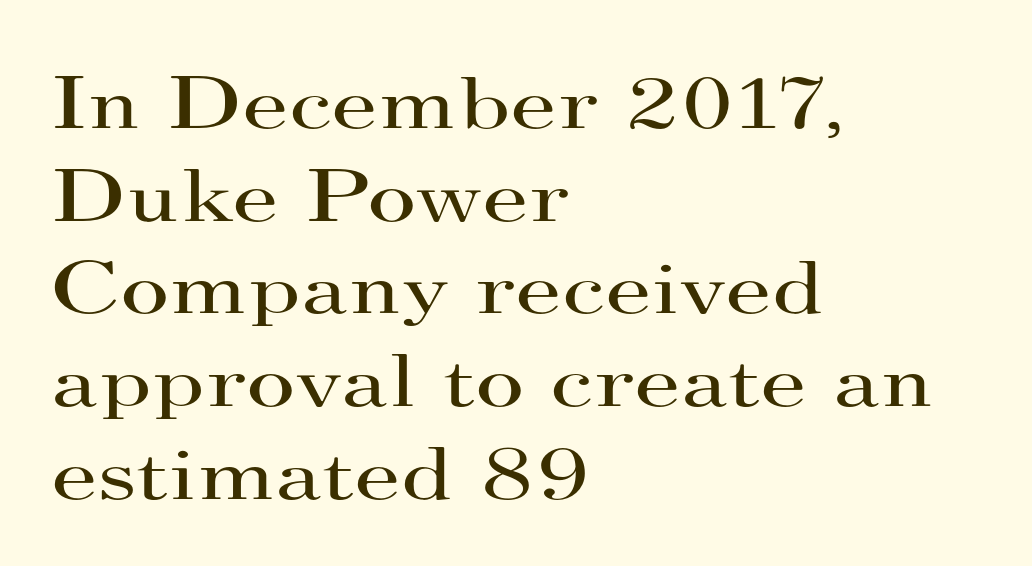
{"serif": "yes", "italic": "no", "bold": "no", "weight": "regular", "width": "wide", "stroke_contrast": "high", "x_height": "small", "monospaced": "no", "underline": "no", "align": "left", "line_spacing_ratio": 1.22, "letter_spacing": "normal", "letter_spacing_em": 0.0, "glyph_px": 76}
